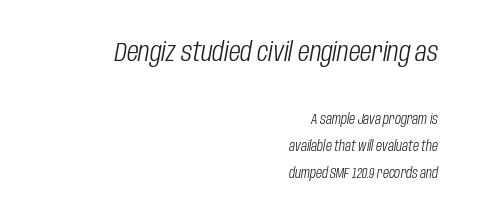
This is oblique type, the kind used for emphasis or titles. Check under the words: just untouched page. The initial chunk of copy outweighs the following chunk in type size. A quiet, ordinary-to-light weight characterises the typeface. Compared with typical paragraphs, the rows here are farther apart. The typesetter chose a ragged-left arrangement here.
